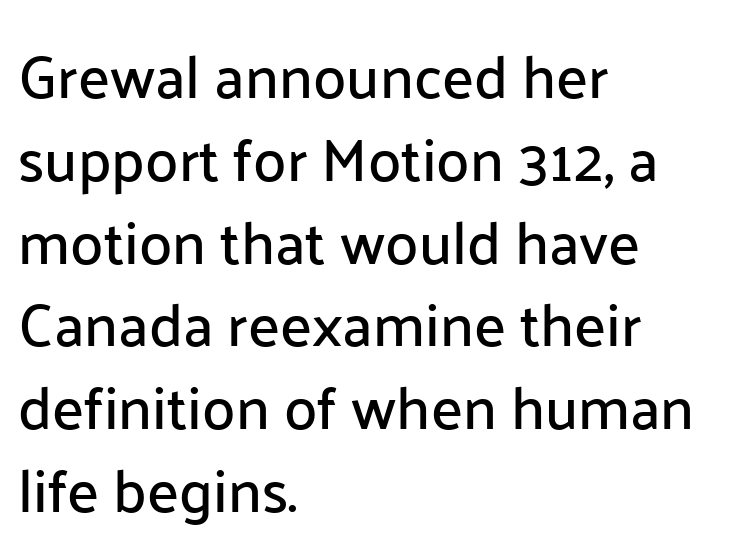
Q: Is the text italic (slanted)? A: No, it is upright.
Q: Is the typeface a serif or a sans-serif typeface? A: Sans-serif.
Q: Is the text underlined? A: No.
Q: How is the paragraph aligned? A: Left-aligned.
Q: Is the spacing between letters normal or unusually wide? A: Normal.
Q: Is the spacing between lines tight, normal or loose? A: Normal.
Q: Width (condensed, normal, or wide)? A: Normal.
Q: Stroke contrast? A: Low.
Q: x-height? A: Medium.
Q: Monospaced? A: No.
